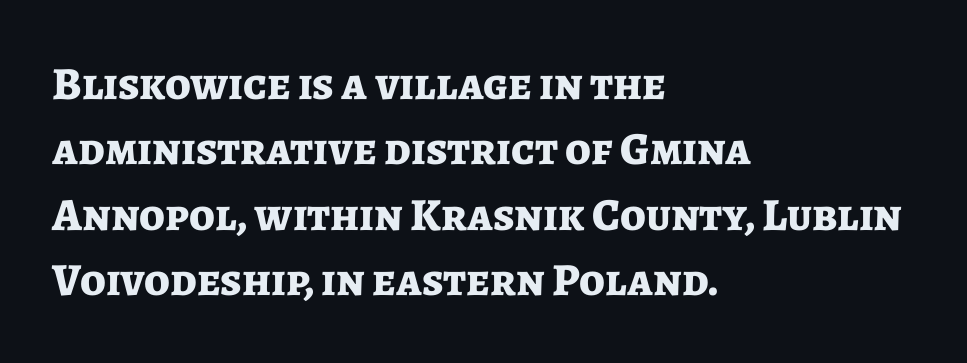
The image shows 46 px bold sans-serif type, upright; set left-aligned, normal line spacing (1.42x), normal letter spacing, not underlined; low stroke contrast and a medium x-height.
